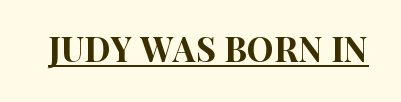
{"serif": "no", "italic": "no", "width": "condensed", "stroke_contrast": "high", "x_height": "large", "monospaced": "no", "underline": "yes", "letter_spacing": "normal", "letter_spacing_em": 0.0, "glyph_px": 34}
